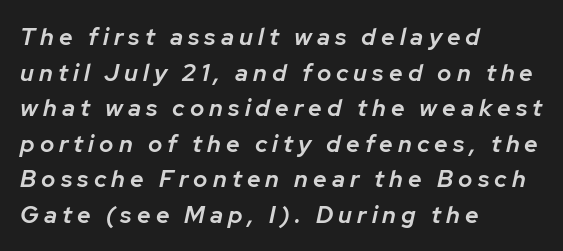
{"italic": "yes", "lean": "right", "slant_degrees": 12, "bold": "semi", "underline": "no", "align": "left", "line_spacing": "normal", "line_spacing_ratio": 1.48, "letter_spacing": "wide", "letter_spacing_em": 0.21, "glyph_px": 24}
